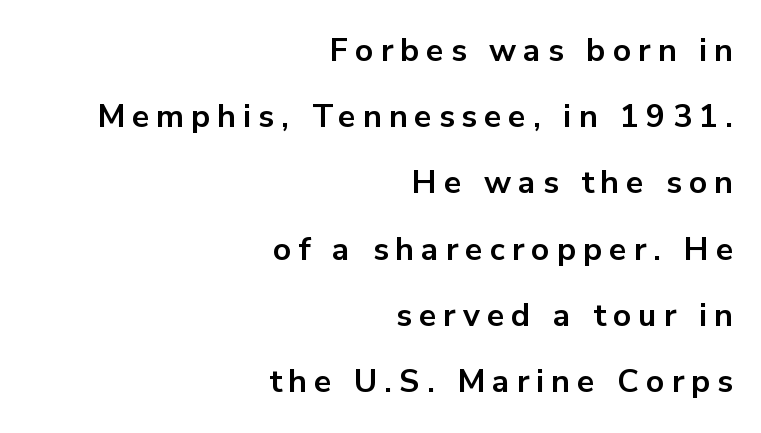
The image shows 32 px bold sans-serif type, upright; set right-aligned, loose line spacing (2.07x), unusually wide letter spacing (+0.22 em), not underlined; low stroke contrast and a medium x-height.
